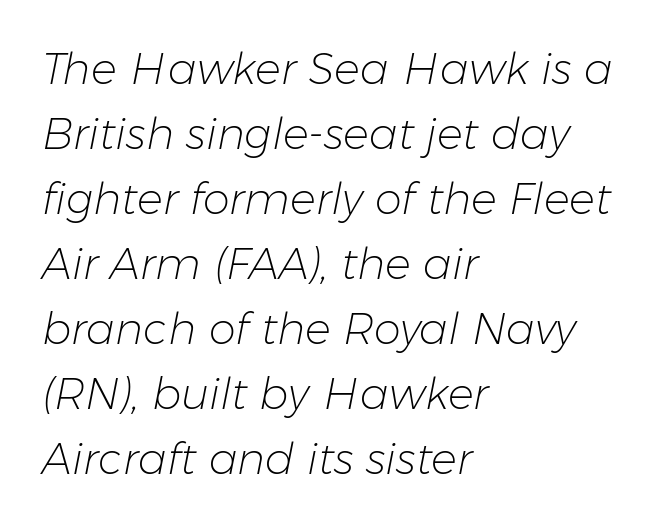
The image shows 43 px light type, italic (leaning right); set left-aligned, normal line spacing (1.51x), normal letter spacing, not underlined; low stroke contrast and a medium x-height.
